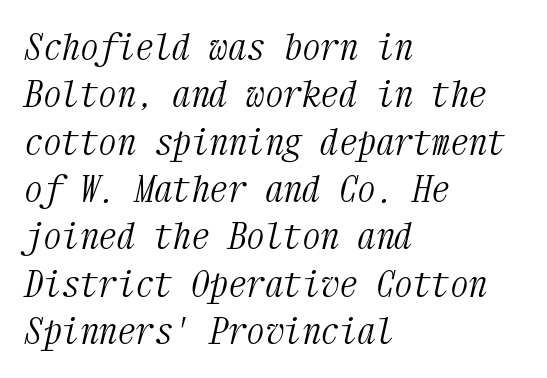
Does the lettering tilt? It does — this is italic. The face used here is monospaced, like something from a code editor. Is there much room between lines? A standard amount, neither cramped nor airy. The foot of each line stays bare and open. Typographically, this falls in the serif category.
